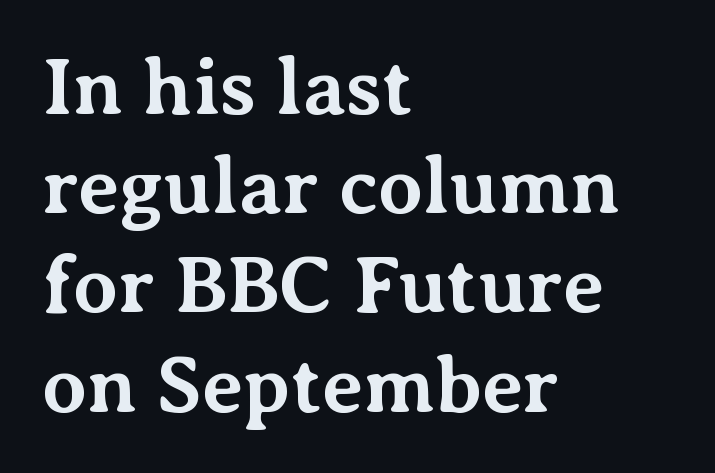
Q: Is the text bold? A: Yes.
Q: Is the text italic (slanted)? A: No, it is upright.
Q: Is the typeface a serif or a sans-serif typeface? A: Serif.
Q: Is the text underlined? A: No.
Q: How is the paragraph aligned? A: Left-aligned.
Q: Is the spacing between letters normal or unusually wide? A: Normal.
Q: Width (condensed, normal, or wide)? A: Normal.
Q: Stroke contrast? A: Medium.
Q: x-height? A: Medium.
Q: Monospaced? A: No.
